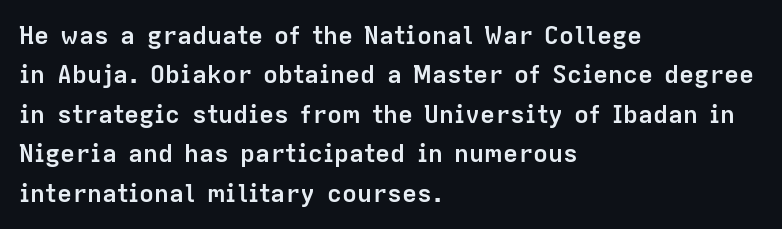
Q: Is the text bold? A: Yes.
Q: Is the text italic (slanted)? A: No, it is upright.
Q: Is the text underlined? A: No.
Q: How is the paragraph aligned? A: Left-aligned.
Q: Is the spacing between letters normal or unusually wide? A: Normal.
Q: Is the spacing between lines tight, normal or loose? A: Normal.
